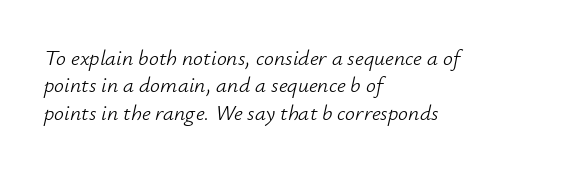
Q: Is the text bold? A: No.
Q: Is the text italic (slanted)? A: Yes, it leans right by about 12 degrees.
Q: Is the text underlined? A: No.
Q: How is the paragraph aligned? A: Left-aligned.
Q: Is the spacing between letters normal or unusually wide? A: Normal.
